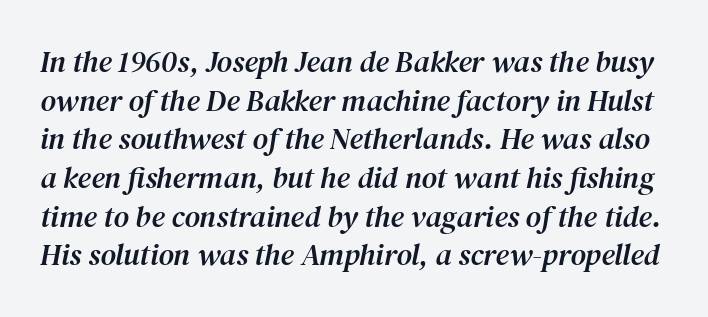
The image shows 30 px serif type, italic (leaning right); set normal line spacing (1.29x), normal letter spacing, not underlined; medium stroke contrast and a medium x-height.
